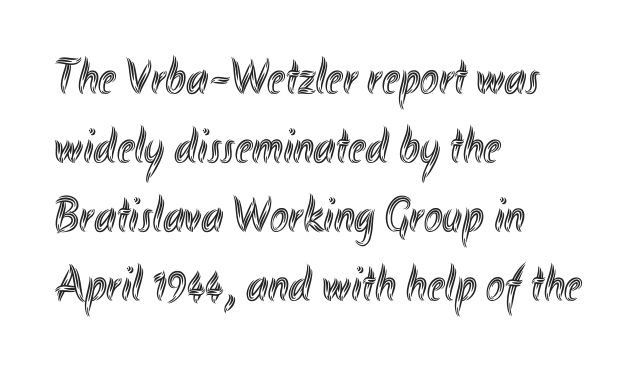
{"width": "condensed", "x_height": "small", "monospaced": "no", "underline": "no", "align": "left", "line_spacing": "normal", "line_spacing_ratio": 1.38, "letter_spacing": "normal", "letter_spacing_em": 0.0, "glyph_px": 50}
